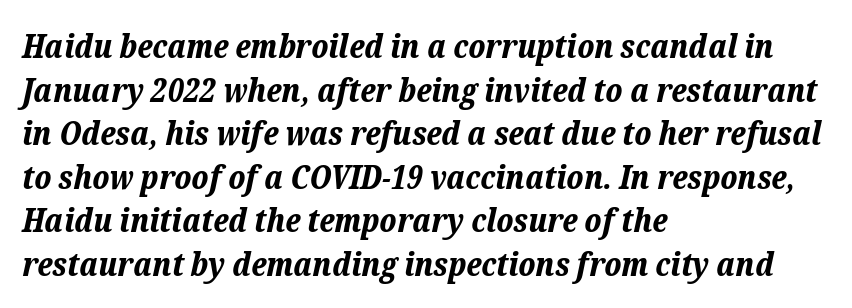
{"italic": "yes", "lean": "right", "slant_degrees": 12, "bold": "yes", "weight": "bold", "width": "normal", "stroke_contrast": "low", "x_height": "medium", "monospaced": "no", "underline": "no", "align": "left", "line_spacing": "normal", "line_spacing_ratio": 1.32, "letter_spacing": "normal", "letter_spacing_em": 0.0, "glyph_px": 33}
